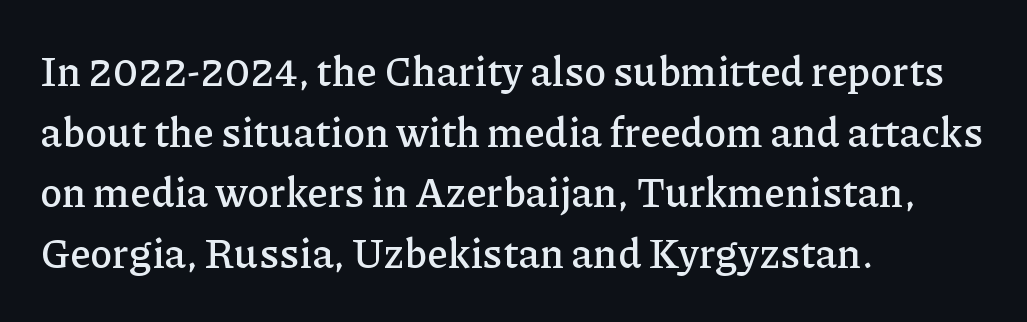
{"serif": "yes", "italic": "no", "width": "normal", "stroke_contrast": "low", "x_height": "medium", "monospaced": "no", "underline": "no", "align": "left", "line_spacing": "normal", "line_spacing_ratio": 1.48, "letter_spacing": "normal", "letter_spacing_em": 0.0, "glyph_px": 41}
